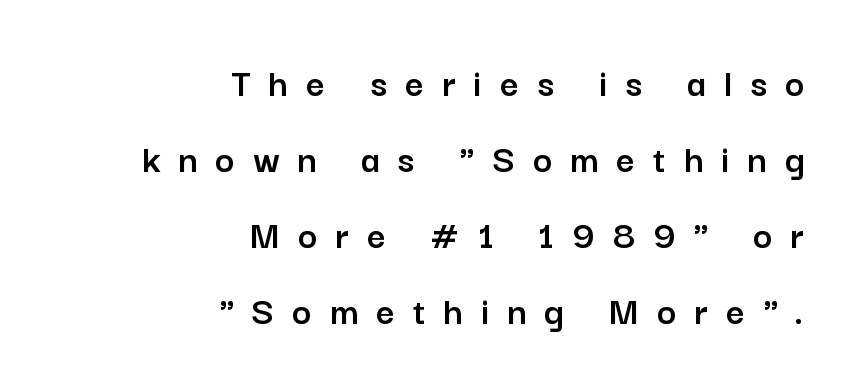
The image shows 41 px sans-serif type, upright; set right-aligned, line spacing 1.85x, unusually wide letter spacing (+0.44 em), not underlined; low stroke contrast and a medium x-height.
